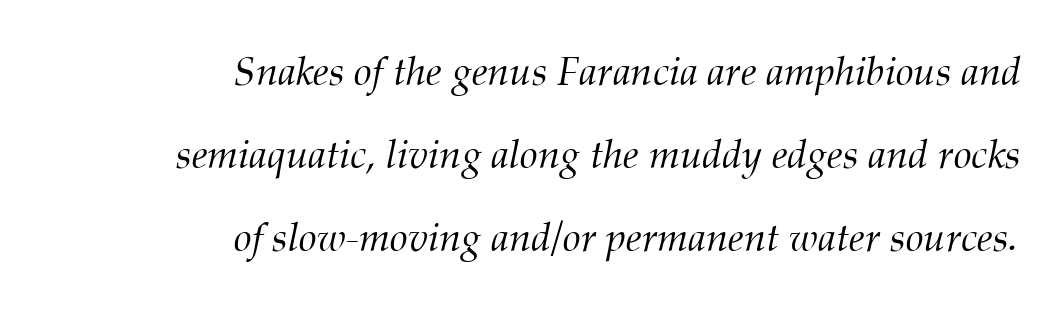
Q: Is the text bold? A: No.
Q: Is the text italic (slanted)? A: Yes, it leans right by about 12 degrees.
Q: Is the typeface a serif or a sans-serif typeface? A: Serif.
Q: Is the text underlined? A: No.
Q: How is the paragraph aligned? A: Right-aligned.
Q: Is the spacing between letters normal or unusually wide? A: Normal.
Q: Is the spacing between lines tight, normal or loose? A: Loose.
Q: Width (condensed, normal, or wide)? A: Normal.
Q: Stroke contrast? A: Medium.
Q: x-height? A: Medium.
Q: Monospaced? A: No.
